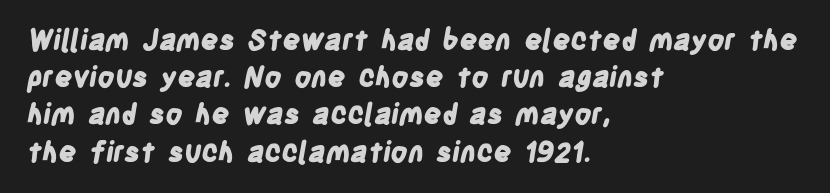
Q: Is the text bold? A: Yes.
Q: Is the typeface a serif or a sans-serif typeface? A: Sans-serif.
Q: Is the text underlined? A: No.
Q: How is the paragraph aligned? A: Left-aligned.
Q: Is the spacing between letters normal or unusually wide? A: Normal.
Q: Is the spacing between lines tight, normal or loose? A: Normal.
Q: Width (condensed, normal, or wide)? A: Condensed.
Q: Stroke contrast? A: Low.
Q: x-height? A: Large.
Q: Monospaced? A: No.
